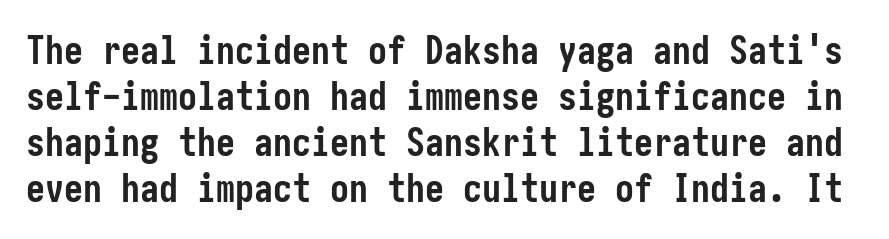
No word sits above an underline. Every stem runs plumb, perpendicular to the baseline. Nothing sits at the stroke ends, so this counts as sans-serif. The type is set solid horizontally, with unmodified tracking.
